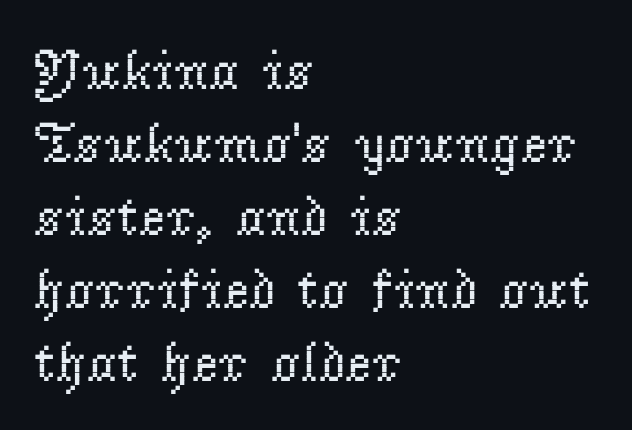
The image shows 57 px regular-weight serif type, upright; set left-aligned, normal line spacing (1.28x), normal letter spacing, not underlined; low stroke contrast and a small x-height.
